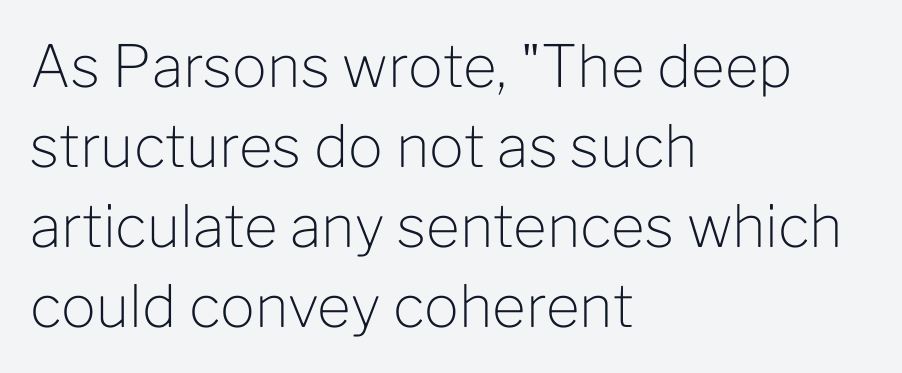
There is no visible air inserted between adjacent glyphs. Students, observe: this is what conventionally led text looks like. Caption: face not bold, strokes unweighted. The lettering stays uniformly vertical, giving the passage a roman look. The type family on display is of the sans-serif kind.
